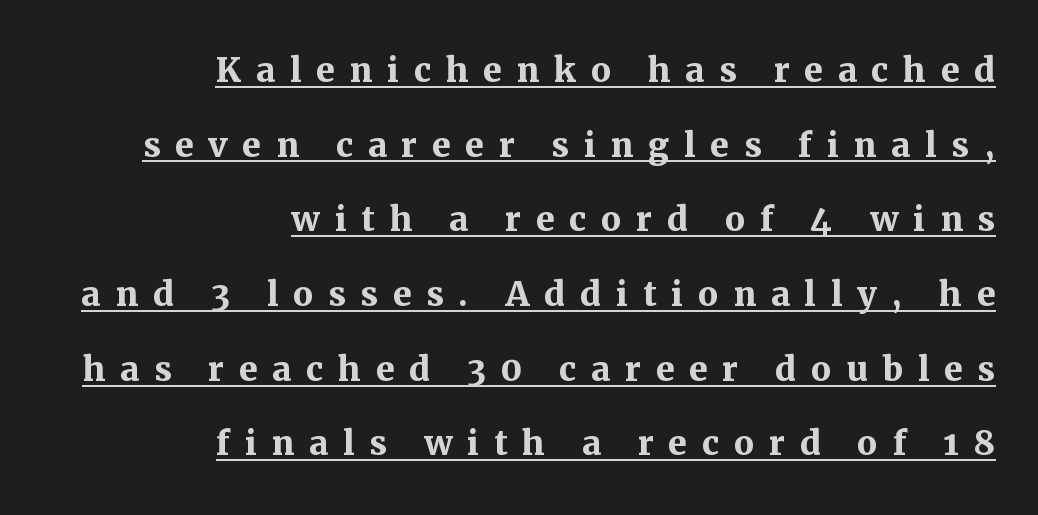
The image shows 45 px semibold serif type, upright; set right-aligned, normal line spacing (1.66x), unusually wide letter spacing (+0.33 em), underlined; medium stroke contrast and a medium x-height.
